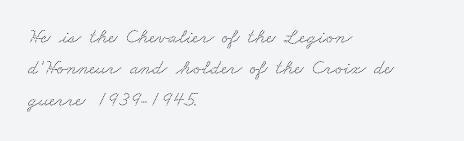
Q: Is the text underlined? A: No.
Q: How is the paragraph aligned? A: Left-aligned.
Q: Is the spacing between letters normal or unusually wide? A: Normal.
Q: Is the spacing between lines tight, normal or loose? A: Normal.
